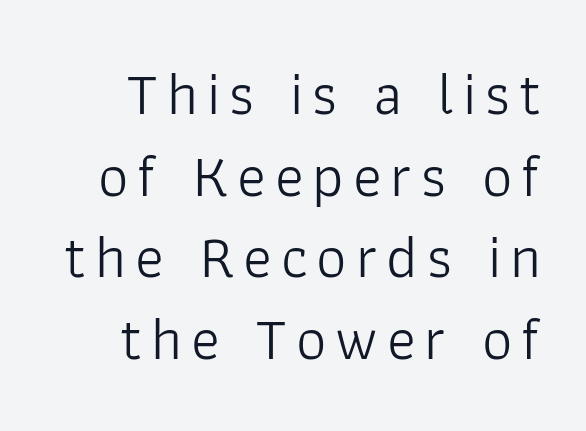
The image shows 60 px light sans-serif type, upright; set right-aligned, normal line spacing (1.36x), not underlined; low stroke contrast and a medium x-height.
